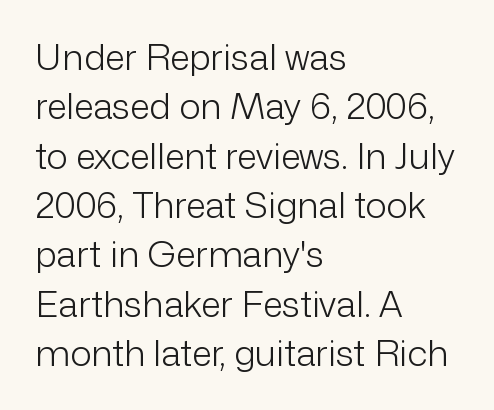
The type sits square on the baseline with zero lean. The glyphs are unaccompanied by any horizontal stroke below them. Summary of weight: not heavy and not bold. Look at the bottom of the vertical strokes: they stop flat, with no serifs. Tracking here is standard; glyphs follow each other at the usual distance.
